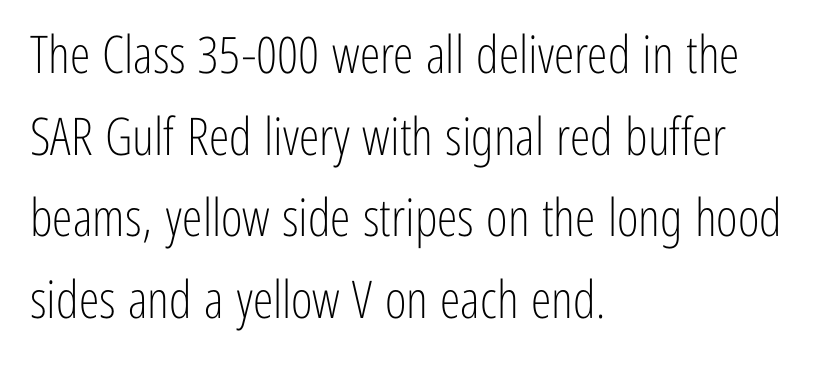
Rule under the text: the space is simply empty. In CSS terms this would be text-align: left. Is there much room between lines? A standard amount, neither cramped nor airy. Here the designer chose a conventional face with non-uniform glyph widths.
